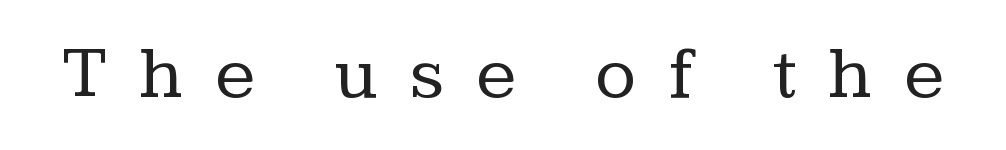
The image shows 75 px regular-weight serif type, upright; set unusually wide letter spacing (+0.43 em), not underlined; low stroke contrast and a medium x-height.
